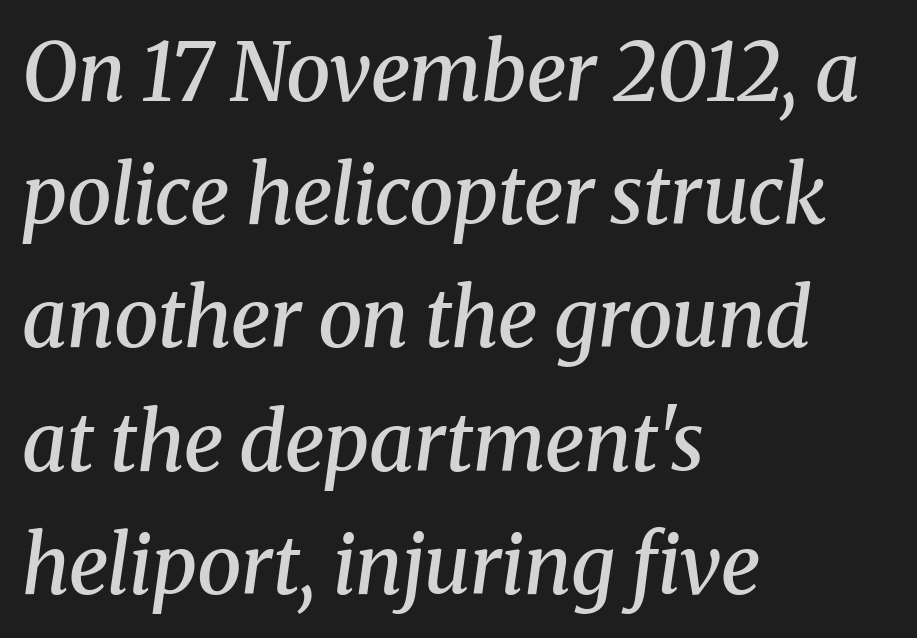
A clean baseline with only descenders dipping below it. Proportional: the letters do not fall into vertical columns. Standard letterfit; no display-style spreading of the glyphs. These lines were composed using italics.
